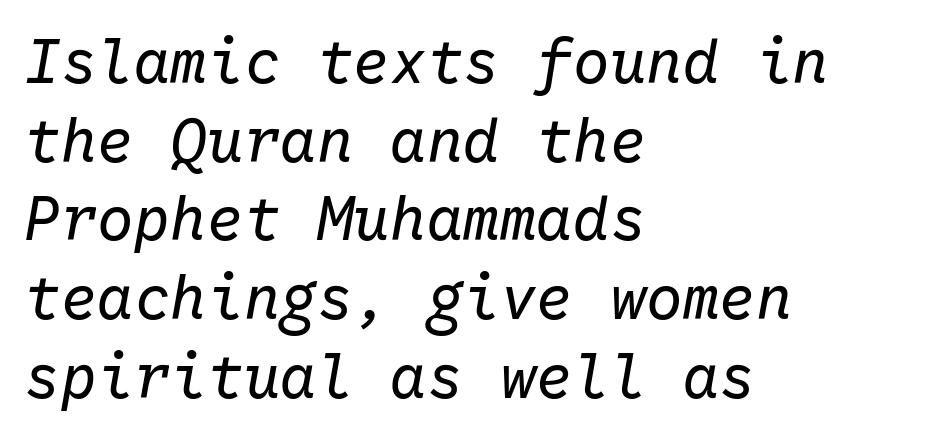
Leading matches the norm, producing a regular column. Letters have the restrained weight of plain body copy at most. Spacing between characters is what you'd get straight out of the box. Words float on clear page, feet unadorned. A student would call this left alignment; a typographer would say flush left, rag right. Looks like terminal output: every glyph gets an equal slot.
